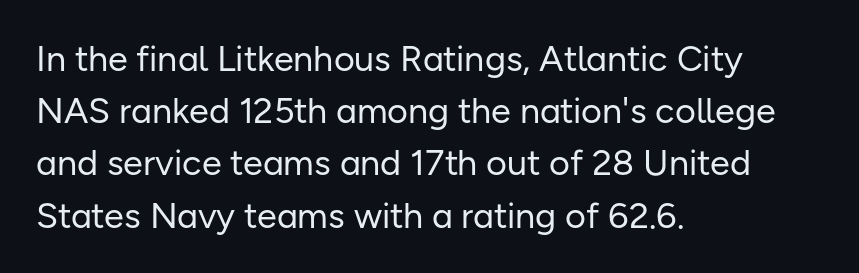
{"serif": "no", "italic": "no", "bold": "no", "weight": "regular", "width": "normal", "stroke_contrast": "low", "x_height": "medium", "monospaced": "no", "underline": "no", "align": "left", "line_spacing": "normal", "line_spacing_ratio": 1.45, "letter_spacing": "normal", "letter_spacing_em": 0.0, "glyph_px": 36}
